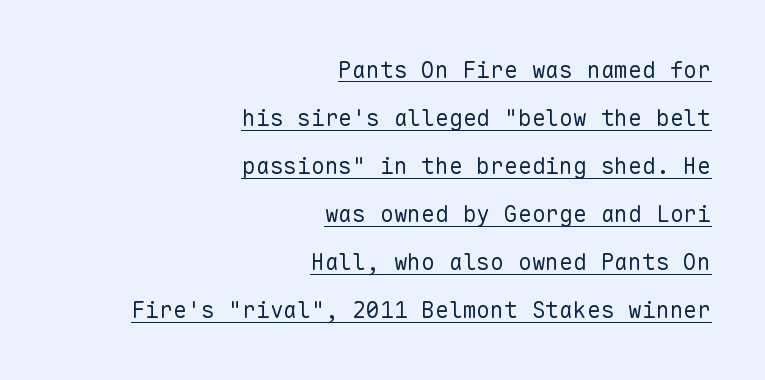
The image shows 23 px text type, upright; set right-aligned, loose line spacing (2.09x), normal letter spacing, underlined.
